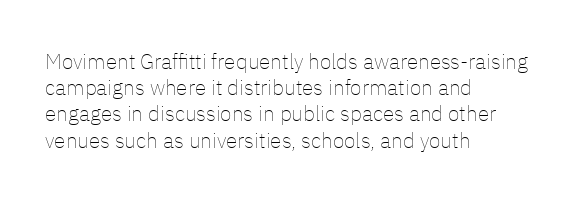
Does extra space separate the letters? No, they use regular spacing. Layout note: lines flush left. The area under the type is left untouched. This reads as an unemphasized weight, regular at the heaviest. This is roman type, the default non-slanted kind. Vertical spacing — default.
